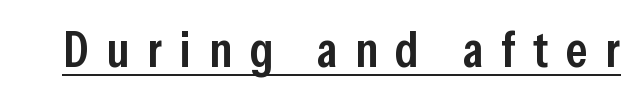
The image shows 50 px semibold, condensed sans-serif type, upright; set unusually wide letter spacing (+0.36 em), underlined; low stroke contrast and a medium x-height.
